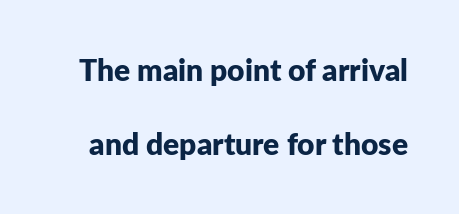
{"serif": "no", "italic": "no", "bold": "yes", "weight": "bold", "width": "normal", "stroke_contrast": "low", "x_height": "medium", "monospaced": "no", "underline": "no", "line_spacing": "loose", "line_spacing_ratio": 2.47, "letter_spacing": "normal", "letter_spacing_em": 0.0, "glyph_px": 30}
